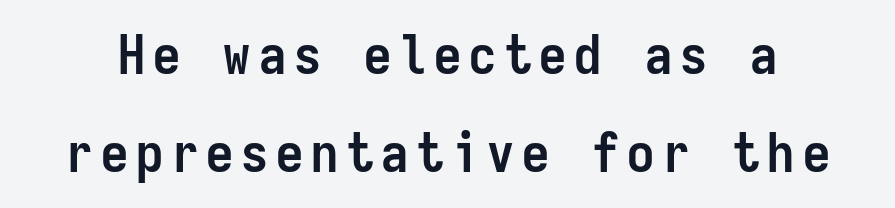
{"serif": "no", "italic": "no", "bold": "yes", "weight": "semibold", "width": "condensed", "stroke_contrast": "low", "x_height": "medium", "monospaced": "yes", "underline": "no", "line_spacing_ratio": 1.81, "glyph_px": 54}
